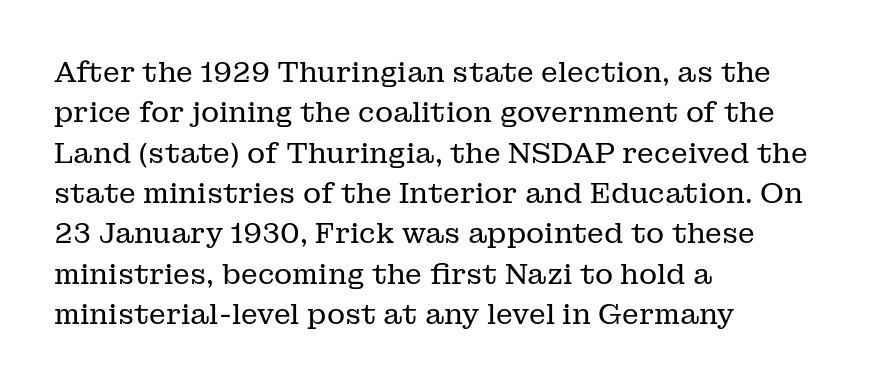
The lines in this sample share a left origin and differ only in where they stop. Regular leading. Note the varied advance widths — an 'i' is clearly narrower than an 'm'. Default kerning and tracking; the words read as compact shapes. Italic? Not at all — the glyphs are vertical. Heaviness? Minimal to ordinary, like unemphasized prose.
